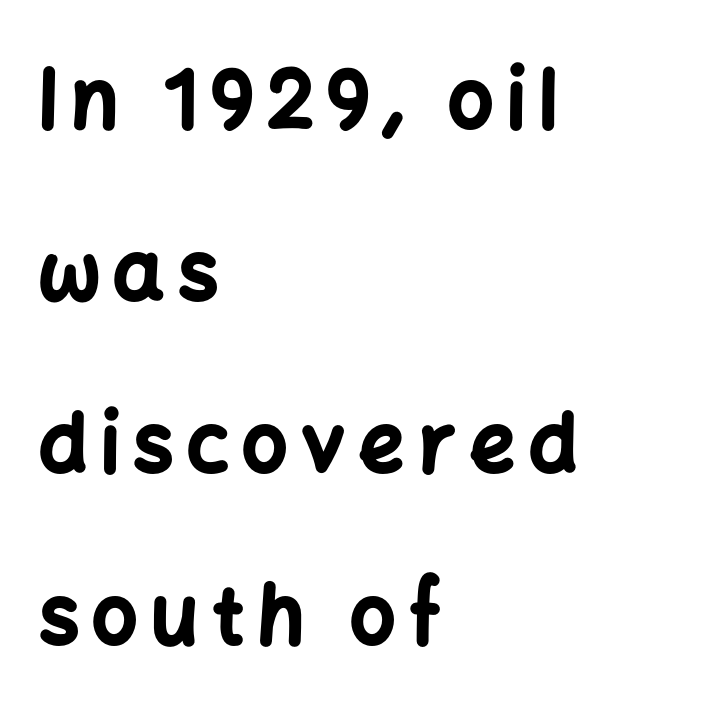
Q: Is the text bold? A: Yes.
Q: Is the text italic (slanted)? A: No, it is upright.
Q: Is the typeface a serif or a sans-serif typeface? A: Sans-serif.
Q: Is the text underlined? A: No.
Q: How is the paragraph aligned? A: Left-aligned.
Q: Is the spacing between lines tight, normal or loose? A: Loose.
Q: Width (condensed, normal, or wide)? A: Normal.
Q: Stroke contrast? A: Low.
Q: x-height? A: Medium.
Q: Monospaced? A: No.
